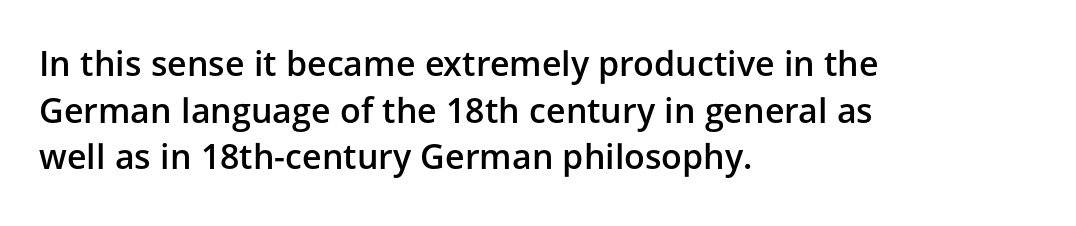
The image shows 34 px semibold sans-serif type, upright; set left-aligned, normal line spacing (1.37x), normal letter spacing, not underlined; low stroke contrast and a medium x-height.
